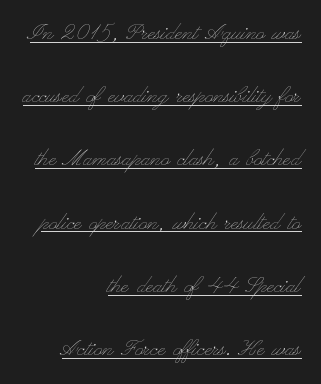
The image shows 27 px text type; set right-aligned, loose line spacing (2.34x), normal letter spacing, underlined.
